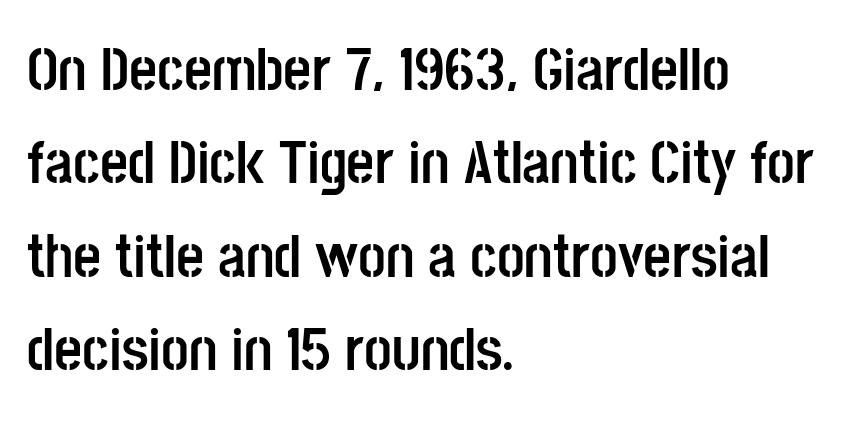
Q: Is the text bold? A: Yes.
Q: Is the text italic (slanted)? A: No, it is upright.
Q: Is the typeface a serif or a sans-serif typeface? A: Sans-serif.
Q: Is the text underlined? A: No.
Q: How is the paragraph aligned? A: Left-aligned.
Q: Is the spacing between letters normal or unusually wide? A: Normal.
Q: Is the spacing between lines tight, normal or loose? A: Normal.
Q: Width (condensed, normal, or wide)? A: Condensed.
Q: Stroke contrast? A: Low.
Q: x-height? A: Large.
Q: Monospaced? A: No.
